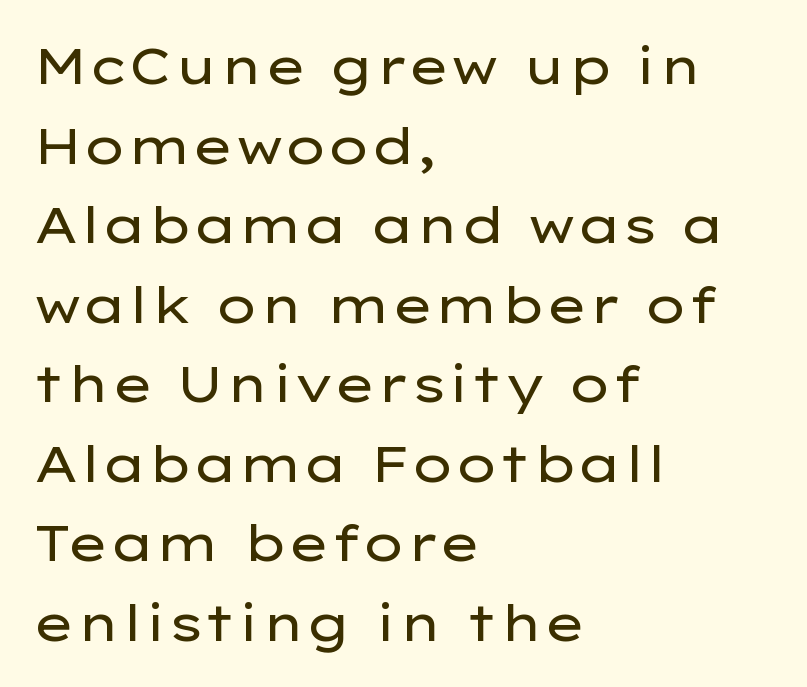
The image shows 51 px regular-weight, wide sans-serif type, upright; set left-aligned, normal line spacing (1.56x), normal letter spacing, not underlined; low stroke contrast and a medium x-height.
